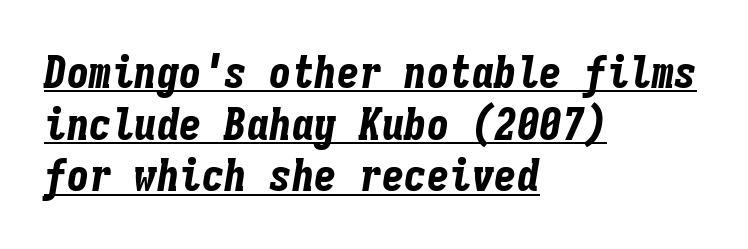
Q: Is the text bold? A: Yes.
Q: Is the text italic (slanted)? A: Yes, it leans right by about 9 degrees.
Q: Is the text underlined? A: Yes.
Q: How is the paragraph aligned? A: Left-aligned.
Q: Is the spacing between letters normal or unusually wide? A: Normal.
Q: Is the spacing between lines tight, normal or loose? A: Tight.
Q: Width (condensed, normal, or wide)? A: Condensed.
Q: Stroke contrast? A: Low.
Q: x-height? A: Medium.
Q: Monospaced? A: Yes.
